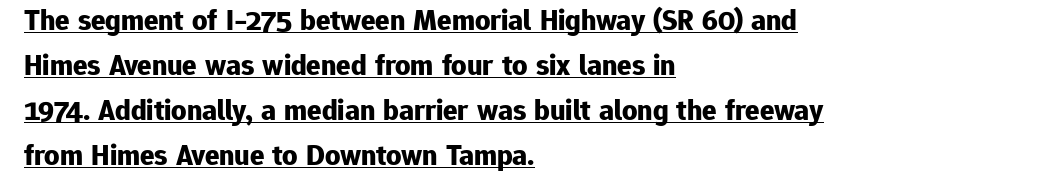
{"serif": "no", "italic": "no", "bold": "yes", "weight": "bold", "width": "normal", "stroke_contrast": "low", "x_height": "medium", "monospaced": "no", "underline": "yes", "align": "left", "line_spacing": "normal", "line_spacing_ratio": 1.5, "letter_spacing": "normal", "letter_spacing_em": 0.0, "glyph_px": 30}
